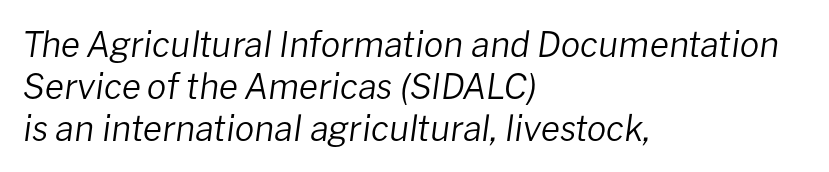
The image shows 35 px regular-weight type, italic (leaning right); set left-aligned, line spacing 1.2x, normal letter spacing, not underlined; low stroke contrast and a medium x-height.
